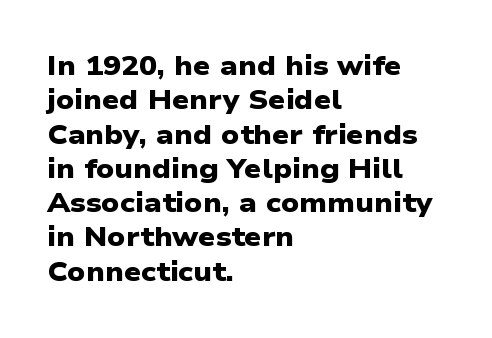
Line beginnings align vertically; line endings do not. Look at the tracking — it's just the regular setting, nothing added. Does the weight exceed regular? Yes, all the way to bold. Bare-footed words on every line. Horizontal bands of white between lines are of average thickness.
